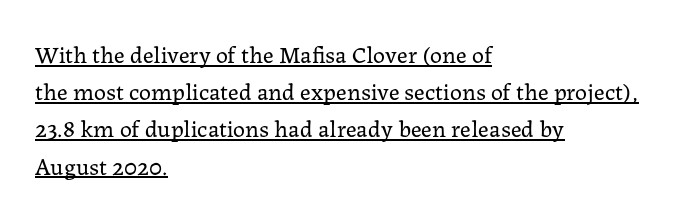
The image shows 24 px text type, upright; set left-aligned, normal line spacing (1.55x), normal letter spacing, underlined.
